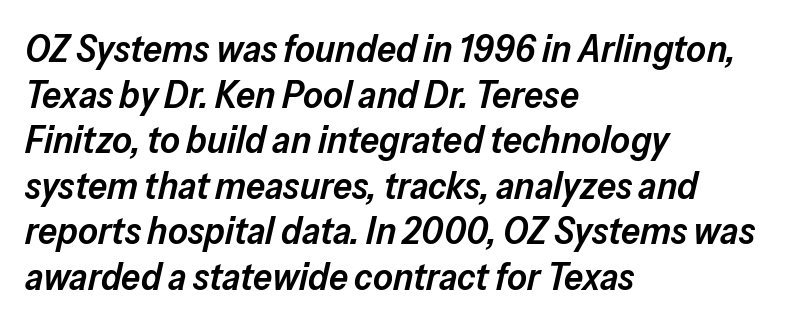
The image shows 38 px semibold type, italic (leaning right); set left-aligned, line spacing 1.2x, normal letter spacing, not underlined; low stroke contrast and a medium x-height.
